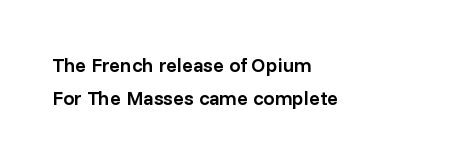
These lines keep a tight, regular rhythm from letter to letter. If you drew a ruler down the left edge, every line would touch it. Ascenders rise straight up at ninety degrees. Is there much room between lines? A standard amount, neither cramped nor airy. These lines carry some extra weight — a demibold, not a full bold.
